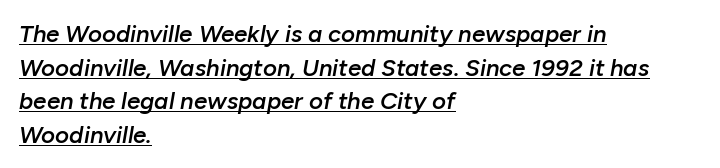
The image shows 24 px text type, italic (leaning right); set left-aligned, normal line spacing (1.4x), normal letter spacing, underlined.
